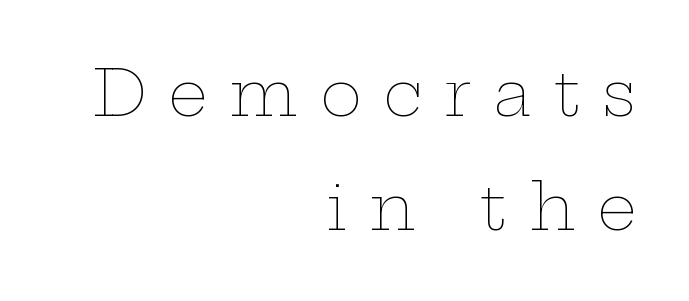
Q: Is the text bold? A: No.
Q: Is the text italic (slanted)? A: No, it is upright.
Q: Is the text underlined? A: No.
Q: How is the paragraph aligned? A: Right-aligned.
Q: Is the spacing between letters normal or unusually wide? A: Unusually wide.
Q: Width (condensed, normal, or wide)? A: Wide.
Q: Stroke contrast? A: Low.
Q: x-height? A: Medium.
Q: Monospaced? A: No.
